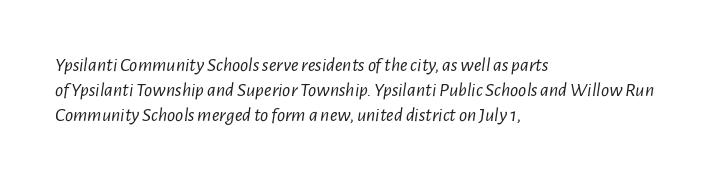
The image shows 20 px text type, italic (leaning right); set left-aligned, normal line spacing (1.25x), normal letter spacing, not underlined.
